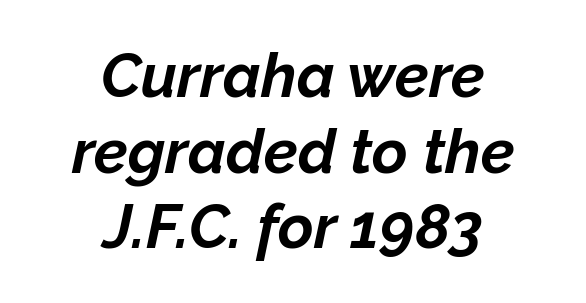
The image shows 61 px bold type, italic (leaning right); set centered, line spacing 1.24x, normal letter spacing, not underlined; low stroke contrast and a medium x-height.
